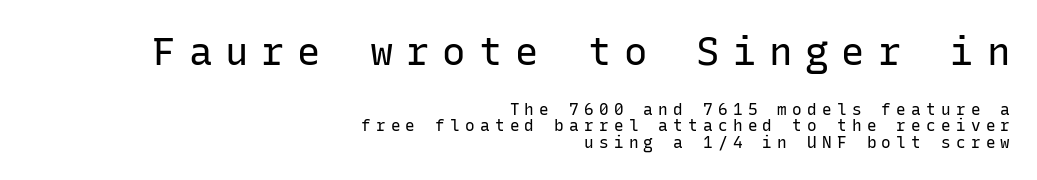
The image shows 39 px regular-weight sans-serif type, upright, monospaced; set right-aligned, tight line spacing (1.04x), unusually wide letter spacing (+0.33 em), not underlined; the first (top) block is 2.44x larger; low stroke contrast and a medium x-height.
